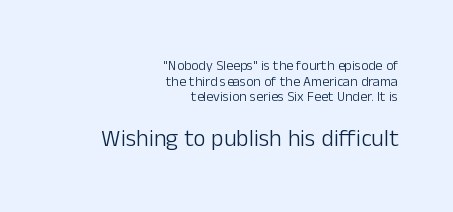
The image shows 24 px text type, upright; set right-aligned, tight line spacing (1.12x), normal letter spacing, not underlined; the second (bottom) block is 1.71x larger.
